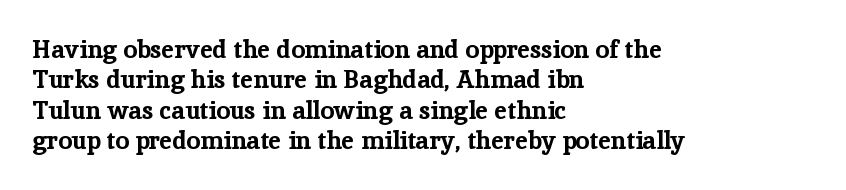
The image shows 25 px bold type, upright; set left-aligned, line spacing 1.22x, normal letter spacing, not underlined.
